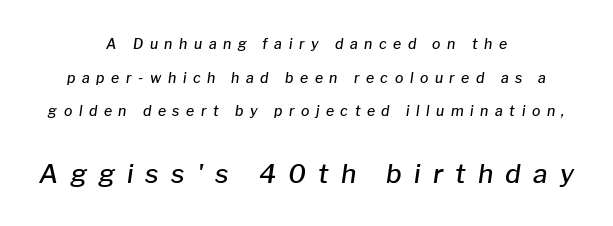
The image shows 26 px text type, italic (leaning right); set centered, loose line spacing (2.41x), unusually wide letter spacing (+0.47 em), not underlined; the second (bottom) block is 1.86x larger.
